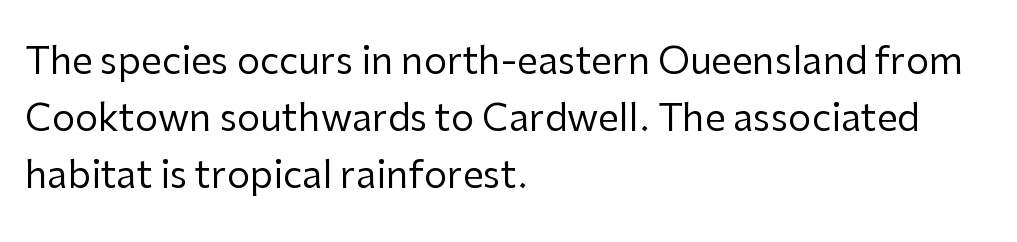
Q: Is the text bold? A: No.
Q: Is the text italic (slanted)? A: No, it is upright.
Q: Is the typeface a serif or a sans-serif typeface? A: Sans-serif.
Q: Is the text underlined? A: No.
Q: How is the paragraph aligned? A: Left-aligned.
Q: Is the spacing between letters normal or unusually wide? A: Normal.
Q: Is the spacing between lines tight, normal or loose? A: Normal.
Q: Width (condensed, normal, or wide)? A: Normal.
Q: Stroke contrast? A: Low.
Q: x-height? A: Medium.
Q: Monospaced? A: No.
